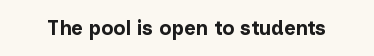
The image shows 20 px bold type, upright; set normal letter spacing, not underlined.
